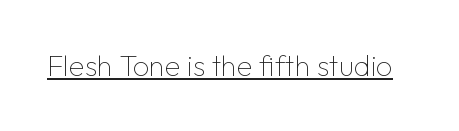
The image shows 29 px thin sans-serif type, upright; set normal letter spacing, underlined; low stroke contrast and a medium x-height.
